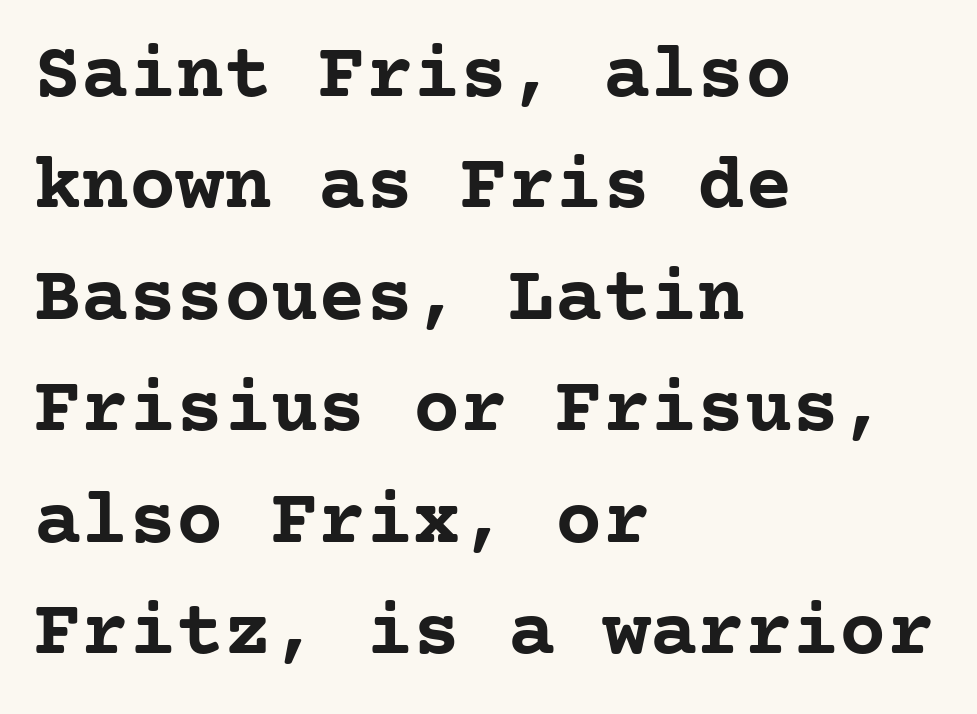
In terms of leading, this rendering sits right in the middle. The passage shown is not underscored anywhere. Letterform terminals end in serifs throughout the passage. Notice how the passage keeps a crisp vertical edge on the left only.
